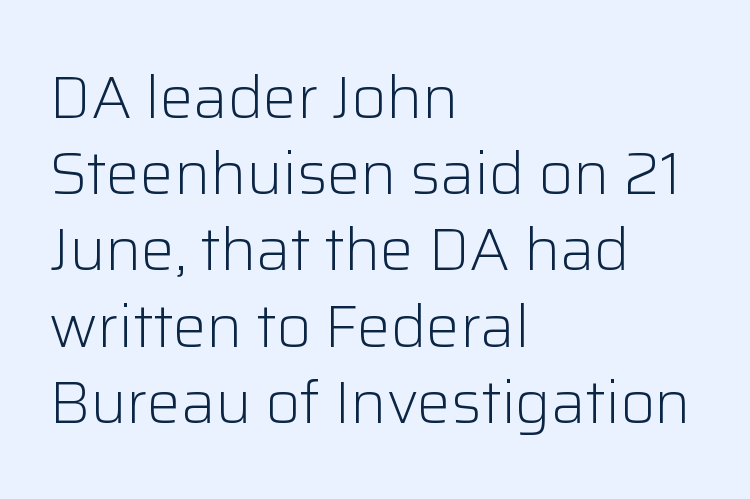
The image shows 60 px light sans-serif type, upright; set left-aligned, normal line spacing (1.27x), normal letter spacing, not underlined; low stroke contrast and a medium x-height.
